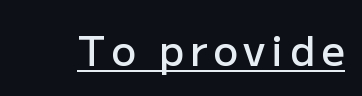
The image shows 41 px semibold sans-serif type, upright; set underlined; low stroke contrast and a medium x-height.
